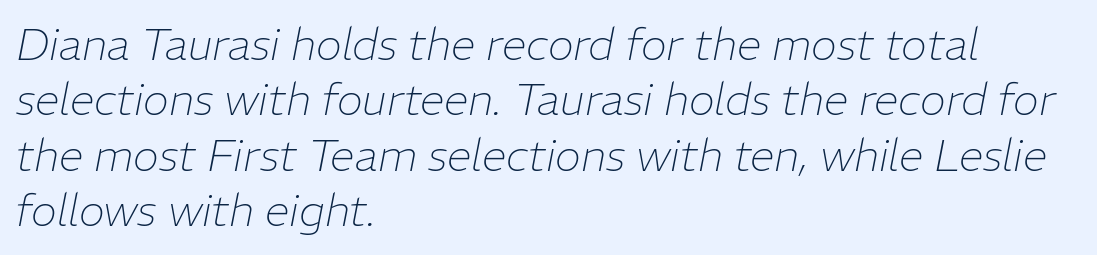
Q: Is the text bold? A: No.
Q: Is the text italic (slanted)? A: Yes, it leans right by about 11 degrees.
Q: Is the text underlined? A: No.
Q: How is the paragraph aligned? A: Left-aligned.
Q: Is the spacing between letters normal or unusually wide? A: Normal.
Q: Is the spacing between lines tight, normal or loose? A: Normal.
Q: Width (condensed, normal, or wide)? A: Normal.
Q: Stroke contrast? A: Low.
Q: x-height? A: Medium.
Q: Monospaced? A: No.
